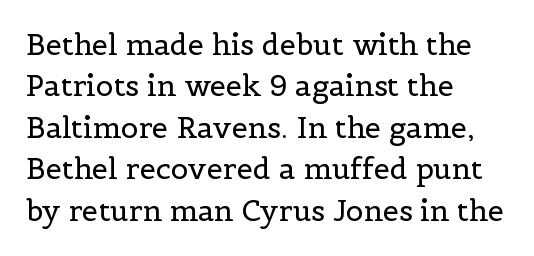
The image shows 29 px regular-weight serif type, upright; set left-aligned, normal line spacing (1.43x), normal letter spacing, not underlined; a medium x-height.
